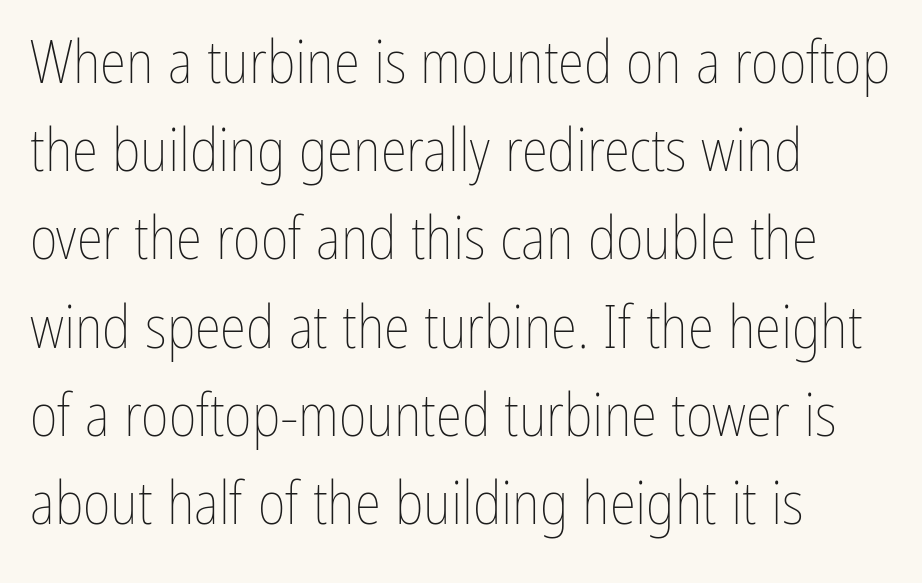
Nothing heavy about these letters — not bold at all. You could not count columns in this text — the font is proportionally spaced. Words float on clear page, feet unadorned. Nobody touched the tracking dial on this one.
